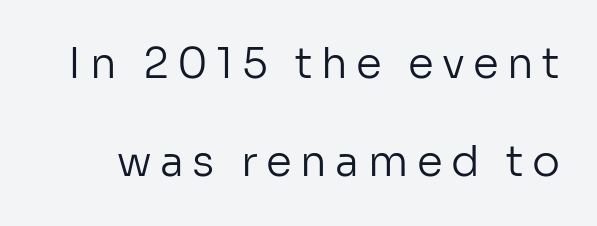
{"serif": "no", "italic": "no", "bold": "no", "weight": "regular", "width": "normal", "stroke_contrast": "low", "x_height": "medium", "monospaced": "no", "underline": "no", "line_spacing": "loose", "line_spacing_ratio": 2.33, "letter_spacing": "wide", "letter_spacing_em": 0.2, "glyph_px": 42}
